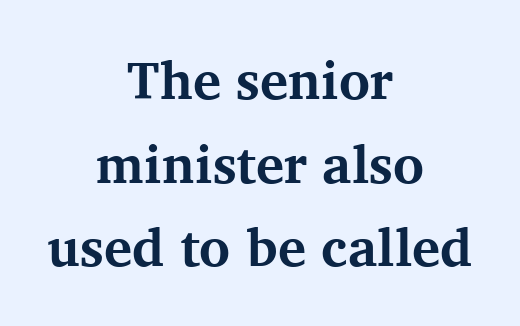
Q: Is the text bold? A: Yes.
Q: Is the text italic (slanted)? A: No, it is upright.
Q: Is the typeface a serif or a sans-serif typeface? A: Serif.
Q: Is the text underlined? A: No.
Q: How is the paragraph aligned? A: Centered.
Q: Is the spacing between letters normal or unusually wide? A: Normal.
Q: Is the spacing between lines tight, normal or loose? A: Normal.
Q: Width (condensed, normal, or wide)? A: Normal.
Q: Stroke contrast? A: Medium.
Q: x-height? A: Medium.
Q: Monospaced? A: No.
